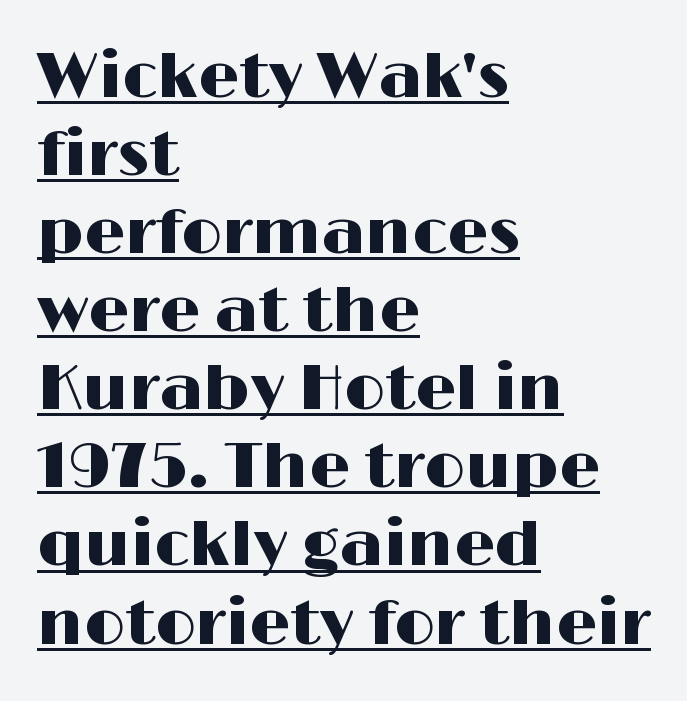
The designer went with a sans here, leaving each stem footless. Character widths vary here, with narrow letters taking less room than wide ones. Compared with a centered layout, this one pins lines to the left instead. Students, note that the glyphs here touch the page at normal intervals. Honestly, the underline is the first thing you notice here.
